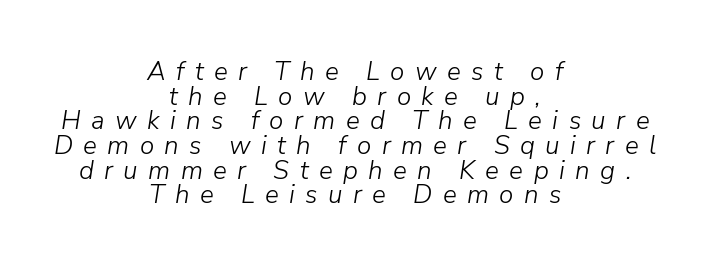
Q: Is the text bold? A: No.
Q: Is the text italic (slanted)? A: Yes, it leans right by about 9 degrees.
Q: Is the text underlined? A: No.
Q: How is the paragraph aligned? A: Centered.
Q: Is the spacing between letters normal or unusually wide? A: Unusually wide.
Q: Is the spacing between lines tight, normal or loose? A: Tight.
